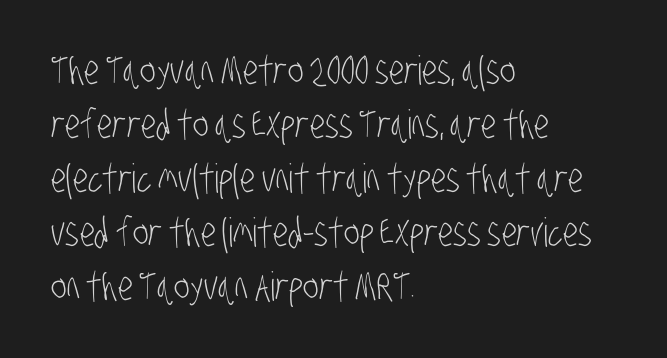
Q: Is the text bold? A: No.
Q: Is the typeface a serif or a sans-serif typeface? A: Sans-serif.
Q: Is the text underlined? A: No.
Q: How is the paragraph aligned? A: Left-aligned.
Q: Is the spacing between letters normal or unusually wide? A: Normal.
Q: Is the spacing between lines tight, normal or loose? A: Normal.
Q: Width (condensed, normal, or wide)? A: Condensed.
Q: Stroke contrast? A: Low.
Q: x-height? A: Large.
Q: Monospaced? A: No.
